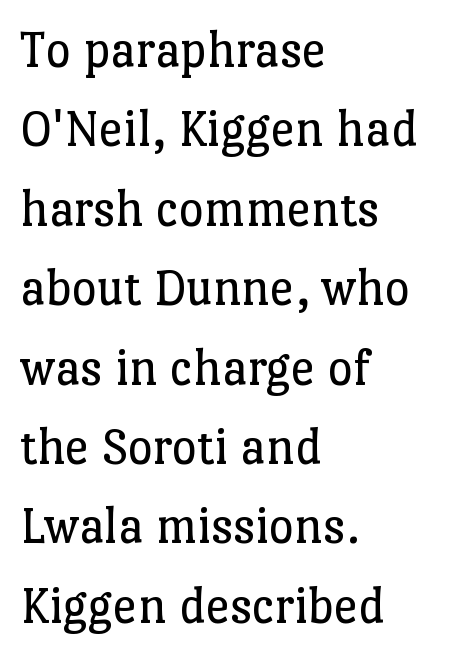
The letters carry serifs — small finishing strokes at the ends of their stems. Does the copy run flush right? No — it runs flush left. Here the designer chose a conventional face with non-uniform glyph widths. Look at the tracking — it's just the regular setting, nothing added. The rows are spaced the way most documents space them. It's the straight-up-and-down kind of type.
